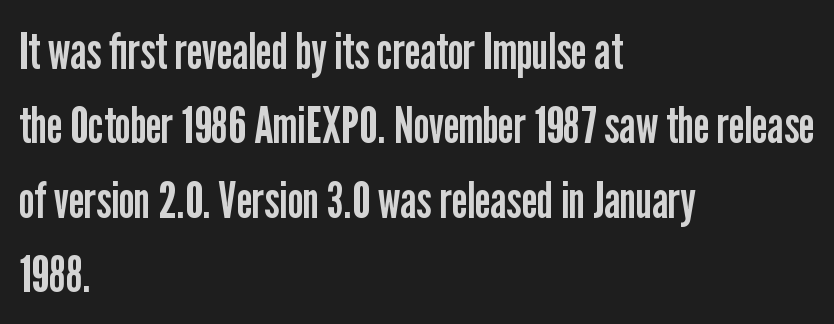
The image shows 51 px regular-weight, condensed sans-serif type, upright; set left-aligned, normal line spacing (1.46x), normal letter spacing, not underlined; low stroke contrast and a medium x-height.
